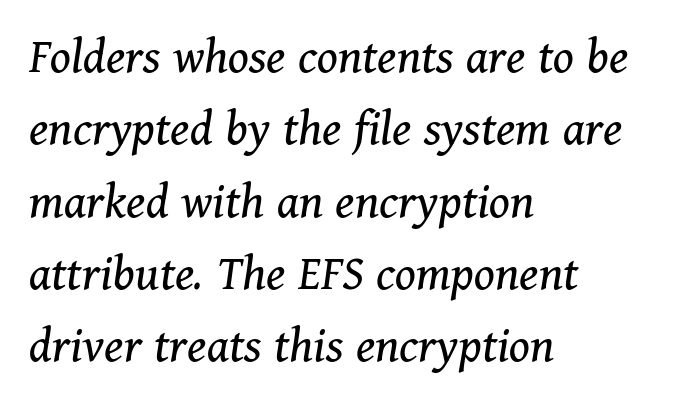
{"serif": "yes", "italic": "yes", "lean": "right", "slant_degrees": 11, "bold": "no", "weight": "regular", "width": "normal", "stroke_contrast": "medium", "x_height": "medium", "monospaced": "no", "underline": "no", "align": "left", "line_spacing": "normal", "line_spacing_ratio": 1.39, "letter_spacing": "normal", "letter_spacing_em": 0.0, "glyph_px": 52}
